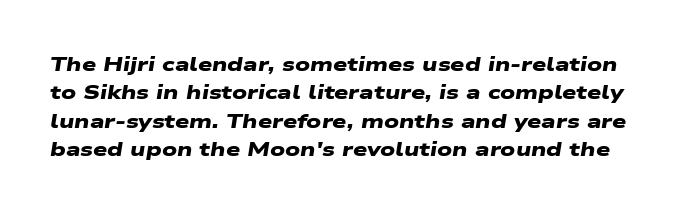
Q: Is the text bold? A: Yes.
Q: Is the text underlined? A: No.
Q: Is the spacing between letters normal or unusually wide? A: Normal.
Q: Is the spacing between lines tight, normal or loose? A: Normal.
